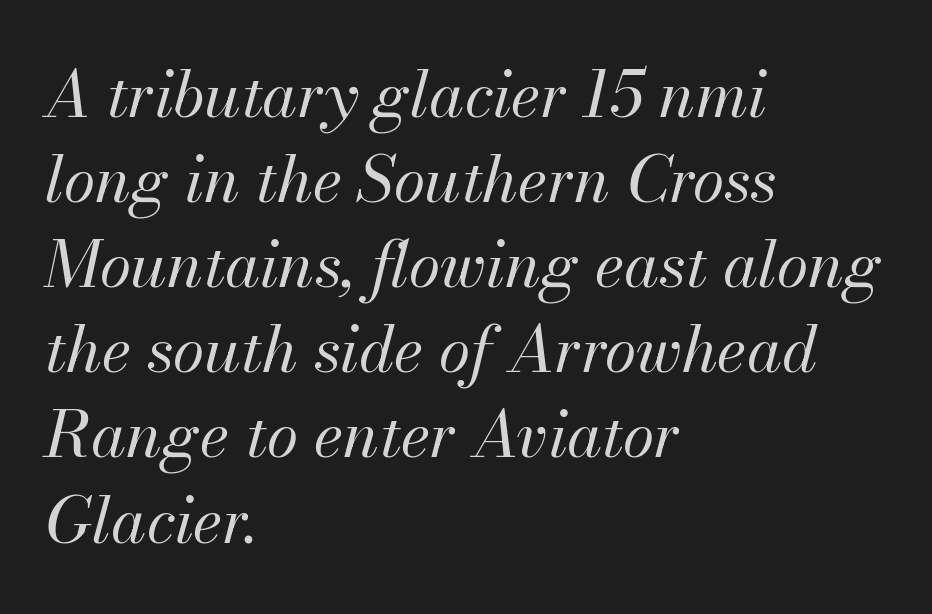
Nobody touched the tracking dial on this one. Each stroke keeps to a modest, everyday thickness or less. The rag falls on the right side of this text block. These lines are rendered in a variable-pitch font.
